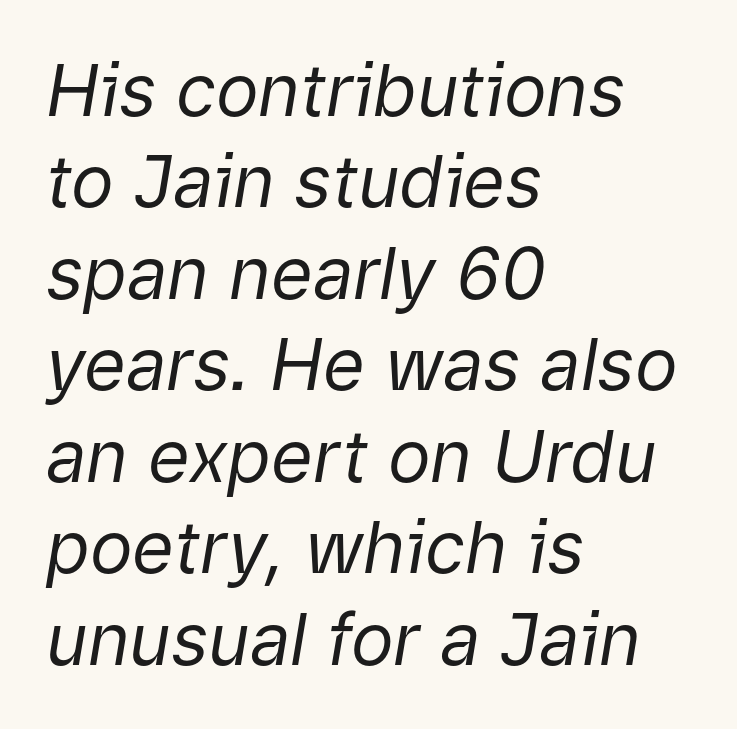
The image shows 72 px regular-weight type, italic (leaning right); set left-aligned, normal line spacing (1.27x), normal letter spacing, not underlined; low stroke contrast and a medium x-height.
